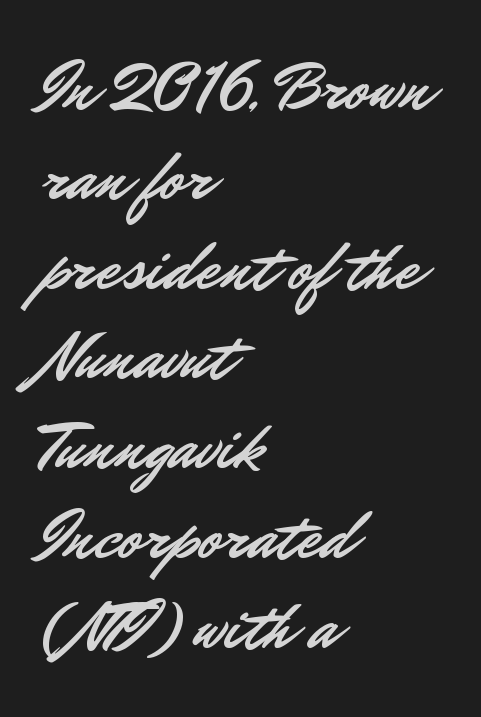
The image shows 68 px sans-serif type; set left-aligned, normal line spacing (1.32x), normal letter spacing, not underlined; low stroke contrast and a small x-height.
